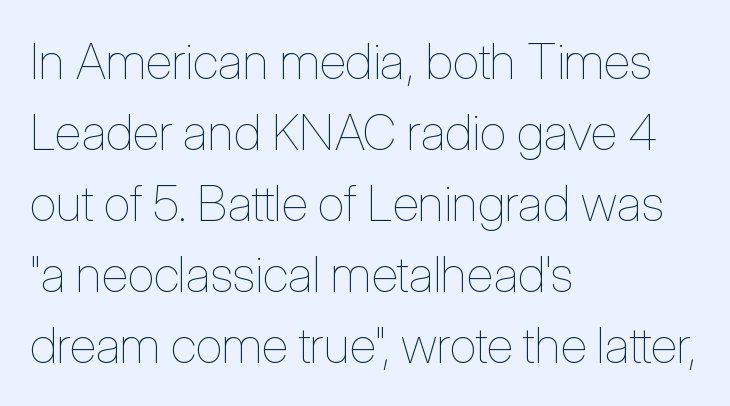
One glance says typical: line gaps are just what's usual. Characters follow at the spacing the type designer built in. This is the regular roman posture of the typeface. The face used here is proportionally spaced, like ordinary book or web type. Typeset ragged right — the left edge is the straight one. Stroke mass is kept to a normal reading level or below.
